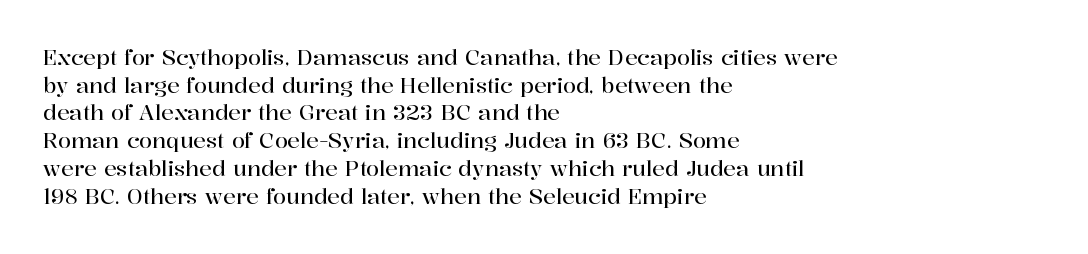
Every character sits straight up, as roman type does. Decoration check: the copy has no underline. A normal amount of white space separates one row of letters from the next. The passage shown has conventional tracking throughout.
